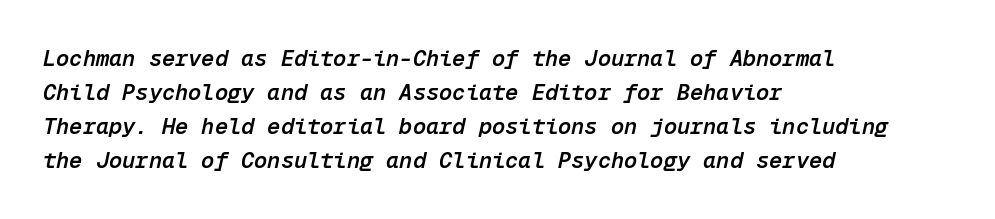
Q: Is the text bold? A: Semi-bold.
Q: Is the text italic (slanted)? A: Yes, it leans right by about 12 degrees.
Q: Is the text underlined? A: No.
Q: How is the paragraph aligned? A: Left-aligned.
Q: Is the spacing between letters normal or unusually wide? A: Normal.
Q: Is the spacing between lines tight, normal or loose? A: Normal.
